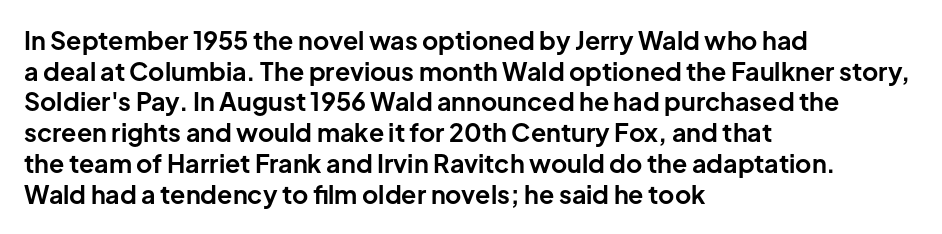
In CSS terms this would be text-align: left. Anything drawn beneath the words? Only blank space. Posture: upright roman. As a designer I'd log this as weight 700, bold.
